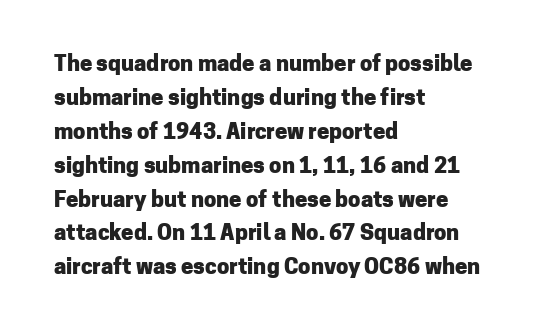
Q: Is the text bold? A: Yes.
Q: Is the text italic (slanted)? A: No, it is upright.
Q: Is the text underlined? A: No.
Q: How is the paragraph aligned? A: Left-aligned.
Q: Is the spacing between letters normal or unusually wide? A: Normal.
Q: Is the spacing between lines tight, normal or loose? A: Normal.
